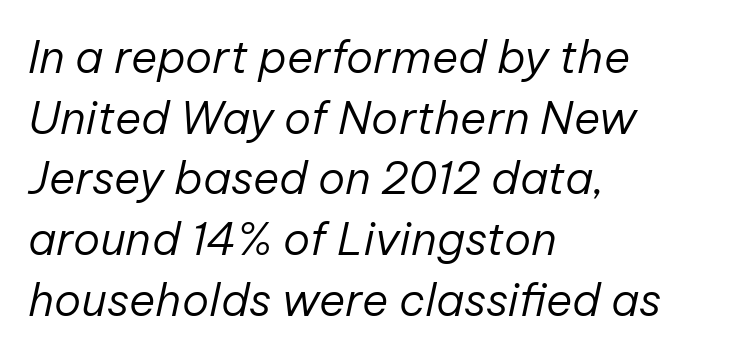
{"italic": "yes", "lean": "right", "slant_degrees": 12, "bold": "no", "weight": "regular", "width": "normal", "stroke_contrast": "low", "x_height": "medium", "monospaced": "no", "underline": "no", "align": "left", "line_spacing": "normal", "line_spacing_ratio": 1.35, "letter_spacing": "normal", "letter_spacing_em": 0.0, "glyph_px": 45}
